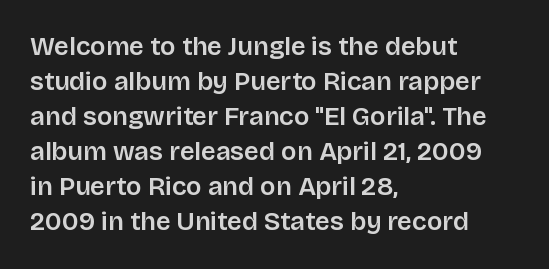
The image shows 26 px text type, upright; set left-aligned, normal line spacing (1.35x), normal letter spacing, not underlined.
